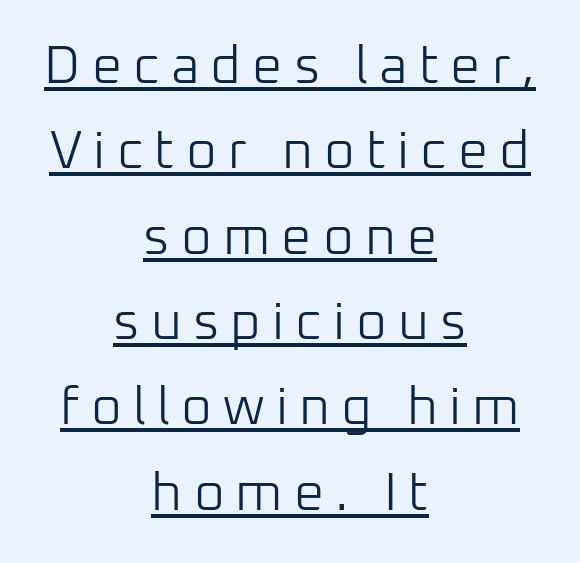
{"serif": "no", "italic": "no", "bold": "no", "weight": "light", "width": "normal", "stroke_contrast": "low", "x_height": "medium", "monospaced": "no", "underline": "yes", "align": "center", "line_spacing": "normal", "line_spacing_ratio": 1.61, "letter_spacing": "wide", "letter_spacing_em": 0.21, "glyph_px": 53}
